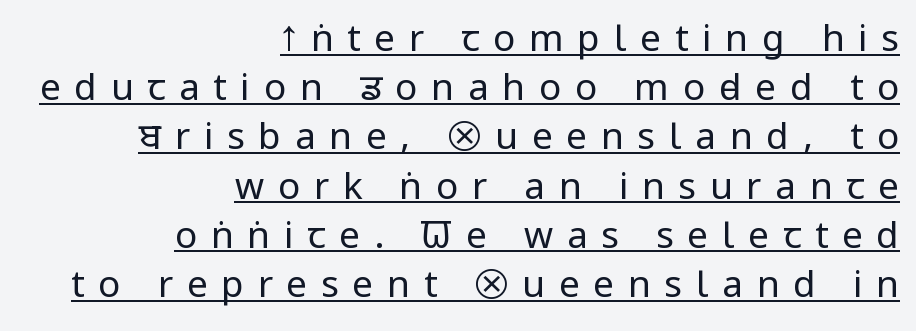
There is plenty of visible air inserted between adjacent glyphs. The rendering uses natural spacing where letterforms have individual widths. Compared with a flush-left layout, this one pins lines to the opposite, right side. Type style note: lacks serifs.
